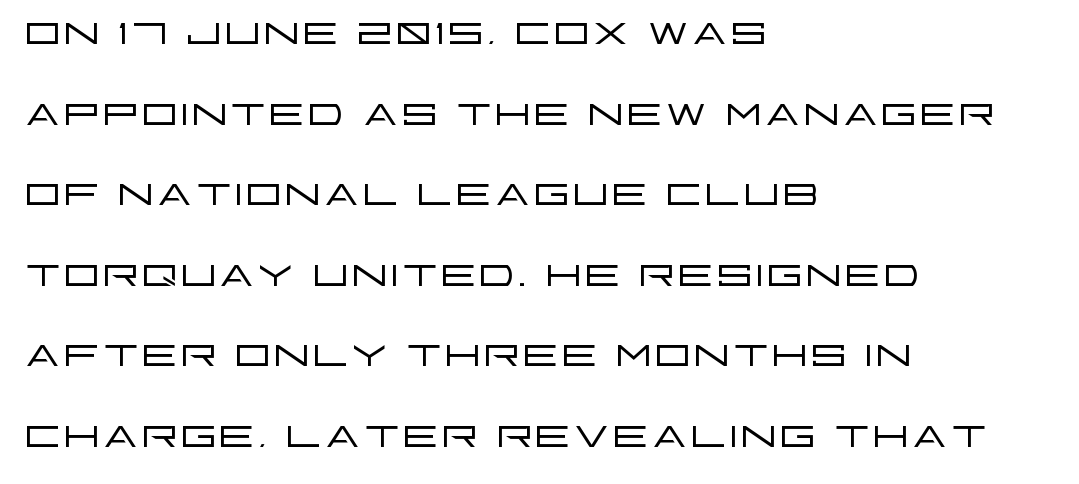
Q: Is the text bold? A: No.
Q: Is the text italic (slanted)? A: No, it is upright.
Q: Is the typeface a serif or a sans-serif typeface? A: Sans-serif.
Q: Is the text underlined? A: No.
Q: How is the paragraph aligned? A: Left-aligned.
Q: Is the spacing between letters normal or unusually wide? A: Normal.
Q: Is the spacing between lines tight, normal or loose? A: Normal.
Q: Width (condensed, normal, or wide)? A: Wide.
Q: Stroke contrast? A: Low.
Q: x-height? A: Large.
Q: Monospaced? A: No.
